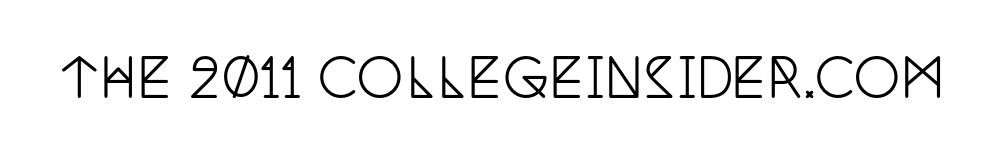
Q: Is the text italic (slanted)? A: No, it is upright.
Q: Is the typeface a serif or a sans-serif typeface? A: Serif.
Q: Is the text underlined? A: No.
Q: Is the spacing between letters normal or unusually wide? A: Normal.
Q: Width (condensed, normal, or wide)? A: Condensed.
Q: Stroke contrast? A: Low.
Q: x-height? A: Large.
Q: Monospaced? A: No.
